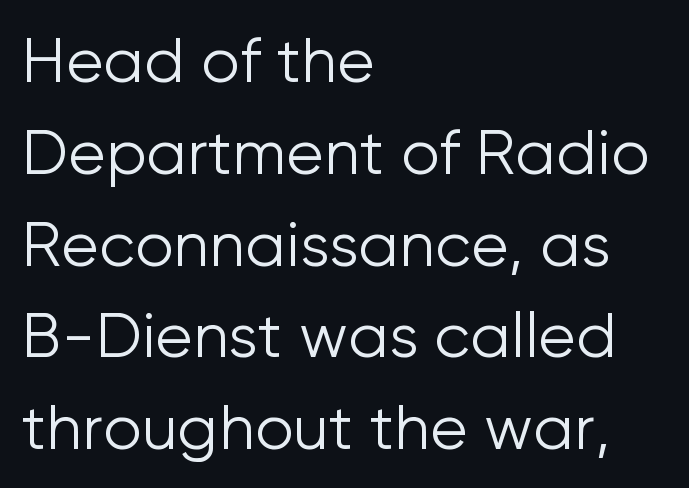
Q: Is the text bold? A: No.
Q: Is the text italic (slanted)? A: No, it is upright.
Q: Is the typeface a serif or a sans-serif typeface? A: Sans-serif.
Q: Is the text underlined? A: No.
Q: How is the paragraph aligned? A: Left-aligned.
Q: Is the spacing between letters normal or unusually wide? A: Normal.
Q: Is the spacing between lines tight, normal or loose? A: Normal.
Q: Width (condensed, normal, or wide)? A: Normal.
Q: Stroke contrast? A: Low.
Q: x-height? A: Medium.
Q: Monospaced? A: No.
